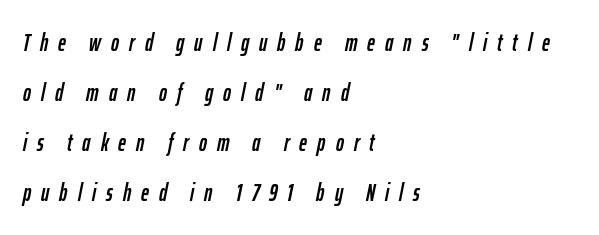
The passage shown is not underscored anywhere. The letters are spread apart with noticeably loose tracking. Casual observation: everything's shoved over to the left. One glance says open: line gaps are wider than usual. Observe the lean: these are italic letterforms.
